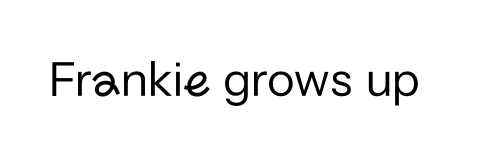
Q: Is the text bold? A: No.
Q: Is the text italic (slanted)? A: No, it is upright.
Q: Is the typeface a serif or a sans-serif typeface? A: Sans-serif.
Q: Is the text underlined? A: No.
Q: Is the spacing between letters normal or unusually wide? A: Normal.
Q: Width (condensed, normal, or wide)? A: Normal.
Q: Stroke contrast? A: Low.
Q: x-height? A: Medium.
Q: Monospaced? A: No.
